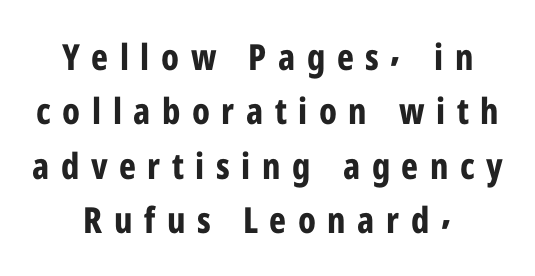
Q: Is the text bold? A: Yes.
Q: Is the text italic (slanted)? A: No, it is upright.
Q: Is the typeface a serif or a sans-serif typeface? A: Sans-serif.
Q: Is the text underlined? A: No.
Q: How is the paragraph aligned? A: Centered.
Q: Is the spacing between letters normal or unusually wide? A: Unusually wide.
Q: Is the spacing between lines tight, normal or loose? A: Normal.
Q: Width (condensed, normal, or wide)? A: Condensed.
Q: Stroke contrast? A: Low.
Q: x-height? A: Medium.
Q: Monospaced? A: No.
